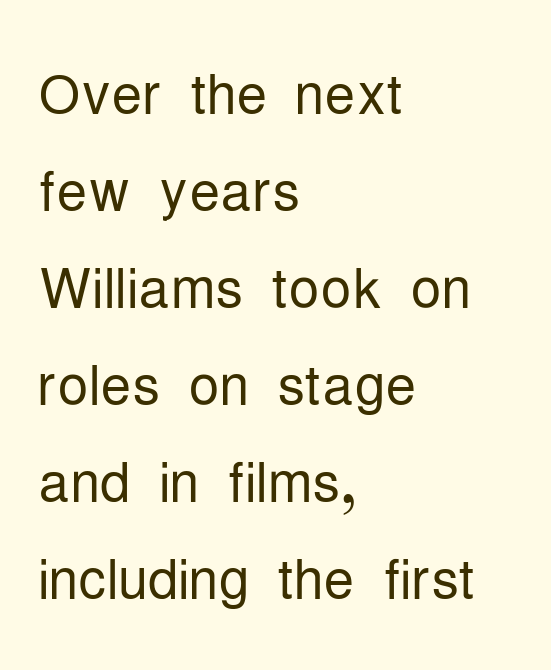
{"serif": "no", "italic": "no", "bold": "no", "weight": "light", "width": "condensed", "stroke_contrast": "low", "x_height": "medium", "monospaced": "no", "underline": "no", "align": "left", "line_spacing": "normal", "line_spacing_ratio": 1.26, "letter_spacing": "normal", "letter_spacing_em": 0.0, "glyph_px": 77}
